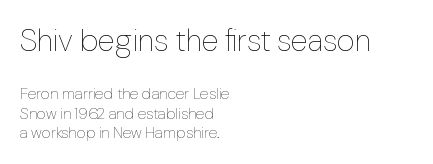
Honestly, there is no underline to notice here at all. No chunkiness to these letters — they're not bold. Proportional: the letters do not fall into vertical columns. You can tell it's not italic because the verticals are truly vertical. The compositor pushed each line to the left boundary. The letters in the upper block stand taller than those in the block below.
